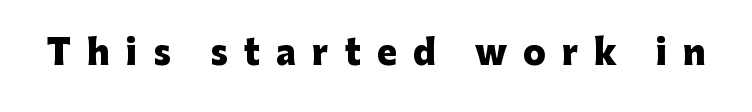
{"serif": "no", "italic": "no", "bold": "yes", "weight": "heavy", "width": "normal", "stroke_contrast": "low", "x_height": "medium", "monospaced": "no", "underline": "no", "letter_spacing": "wide", "letter_spacing_em": 0.49, "glyph_px": 33}
